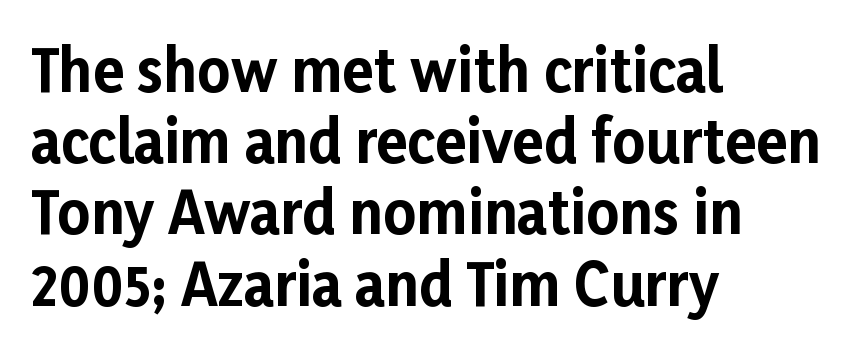
{"serif": "no", "italic": "no", "bold": "yes", "weight": "bold", "width": "normal", "stroke_contrast": "low", "x_height": "medium", "monospaced": "no", "underline": "no", "align": "left", "line_spacing": "normal", "line_spacing_ratio": 1.25, "letter_spacing": "normal", "letter_spacing_em": 0.0, "glyph_px": 57}
